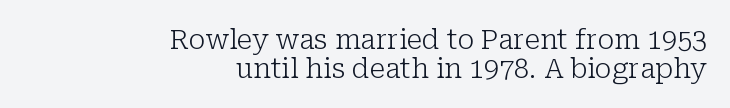
Q: Is the text bold? A: No.
Q: Is the text italic (slanted)? A: No, it is upright.
Q: Is the text underlined? A: No.
Q: How is the paragraph aligned? A: Right-aligned.
Q: Is the spacing between letters normal or unusually wide? A: Normal.
Q: Is the spacing between lines tight, normal or loose? A: Tight.
